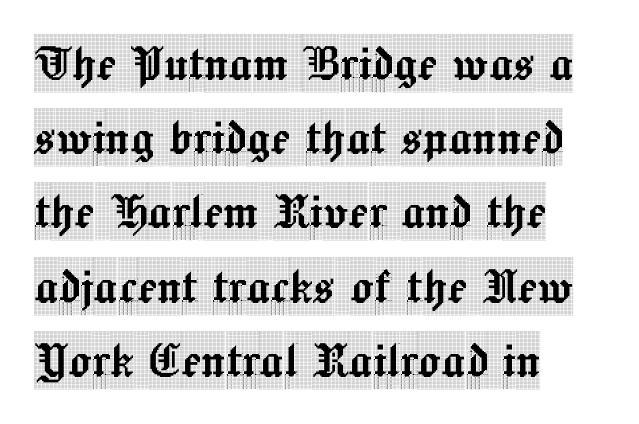
The image shows 58 px condensed serif type, upright; set left-aligned, normal line spacing (1.28x), normal letter spacing, not underlined; a large x-height.
